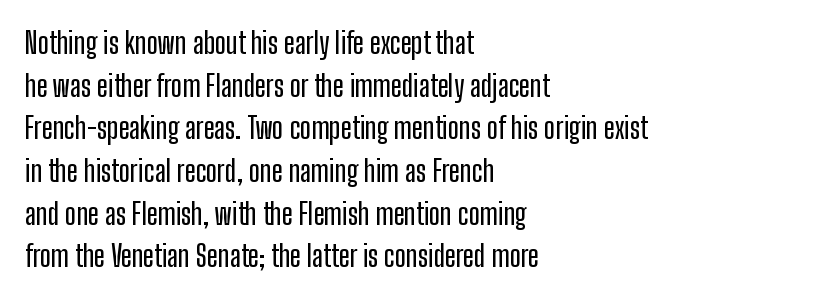
{"serif": "no", "italic": "no", "width": "condensed", "stroke_contrast": "low", "x_height": "medium", "monospaced": "no", "underline": "no", "align": "left", "line_spacing": "normal", "line_spacing_ratio": 1.47, "letter_spacing": "normal", "letter_spacing_em": 0.0, "glyph_px": 29}
